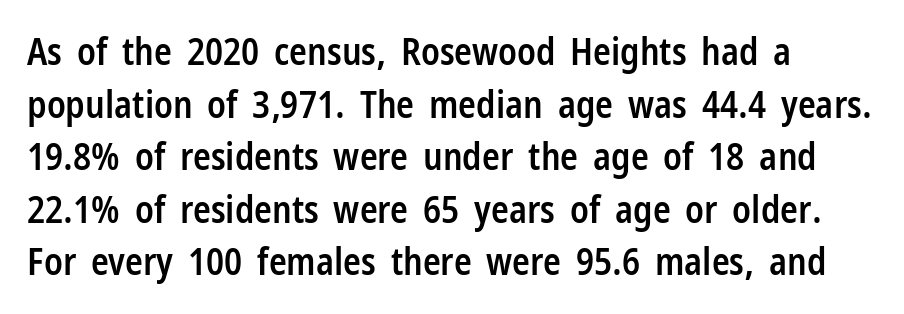
The image shows 37 px semibold, condensed sans-serif type, upright; set left-aligned, normal line spacing (1.42x), normal letter spacing, not underlined; low stroke contrast and a medium x-height.
